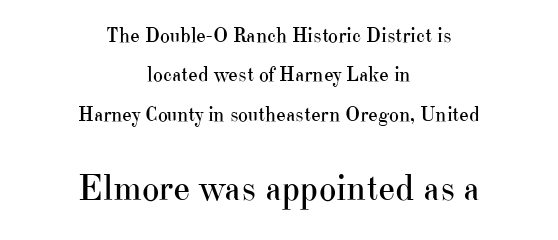
The foot of each line stays bare and open. The horizontal fit of the characters is conventional and even. The more generous point size was reserved for the lower chunk. Nope, not italic — everything's standing straight. To sum up the face: it has serifs. The passage is arranged like a title page — every line centered.
